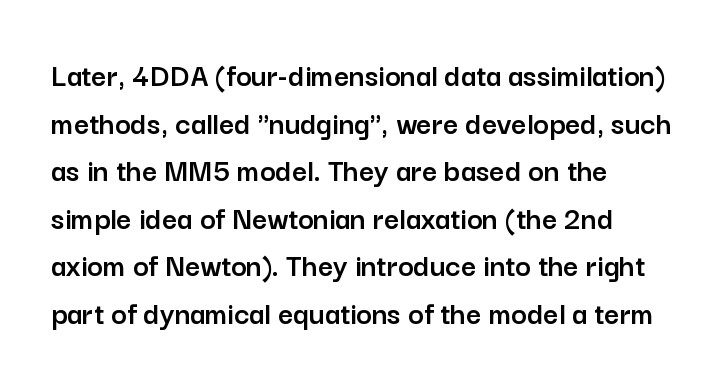
{"serif": "no", "italic": "no", "width": "normal", "stroke_contrast": "low", "x_height": "medium", "monospaced": "no", "underline": "no", "align": "left", "line_spacing": "normal", "line_spacing_ratio": 1.44, "letter_spacing": "normal", "letter_spacing_em": 0.0, "glyph_px": 33}
